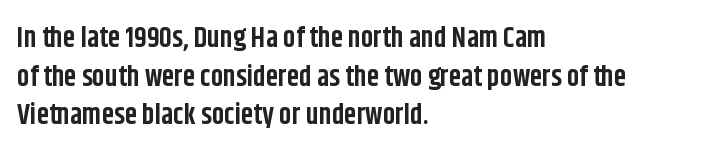
The image shows 28 px bold, condensed sans-serif type, upright; set left-aligned, normal line spacing (1.38x), normal letter spacing, not underlined; low stroke contrast and a large x-height.
